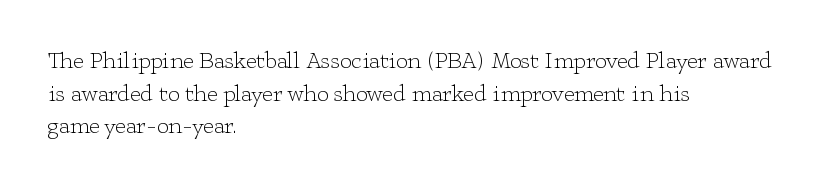
Characters follow at the spacing the type designer built in. The letterforms sit at book weight or below. Rendered with straight, roman letterforms. The rows are spaced the way most documents space them. The strip under each line holds only bare page.
